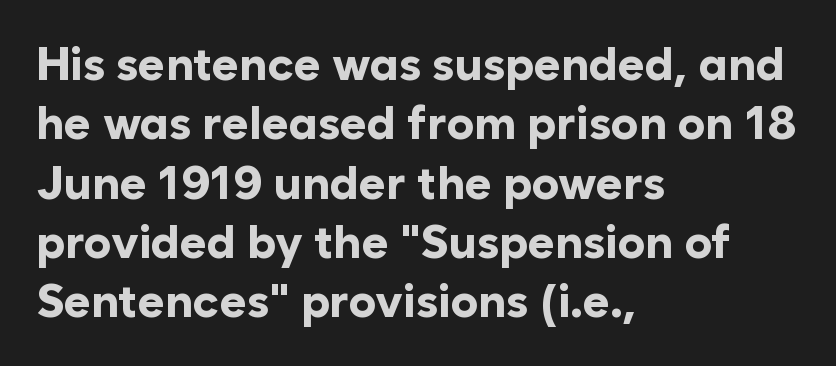
The image shows 46 px bold sans-serif type, upright; set left-aligned, normal line spacing (1.29x), normal letter spacing, not underlined; low stroke contrast and a medium x-height.
